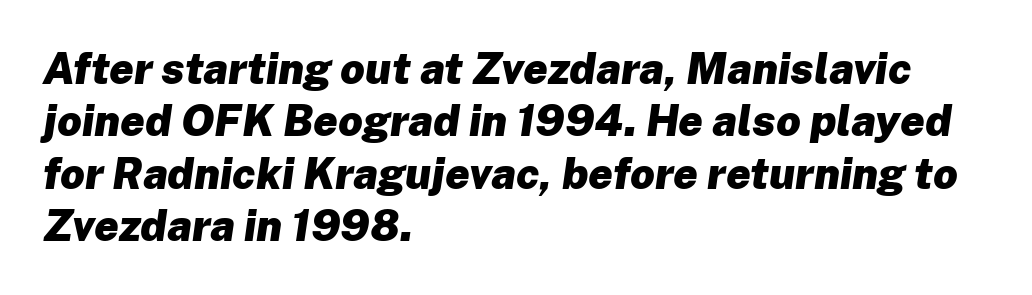
The foot of each line stays bare and open. Spacing verdict: proportional, widths tailored to each character. Line starts are locked; line ends wander. The letterforms sit shoulder to shoulder at normal distance. The face used here has the dense, thick strokes of a bold.
